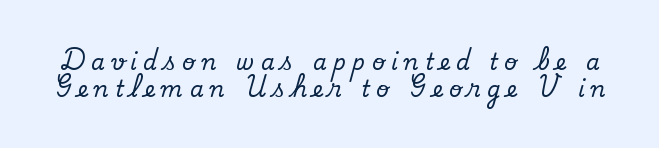
The image shows 22 px text type; set line spacing 1.24x, unusually wide letter spacing (+0.29 em), not underlined.
